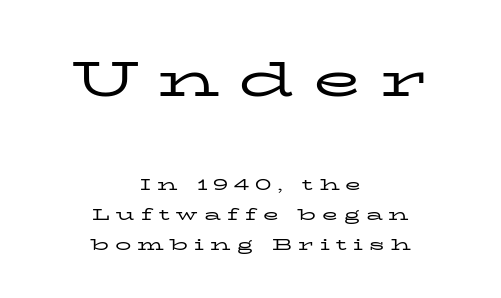
The image shows 49 px regular-weight, wide serif type, upright; set centered, line spacing 1.88x, unusually wide letter spacing (+0.38 em), not underlined; the first (top) block is 3.06x larger; low stroke contrast and a medium x-height.
